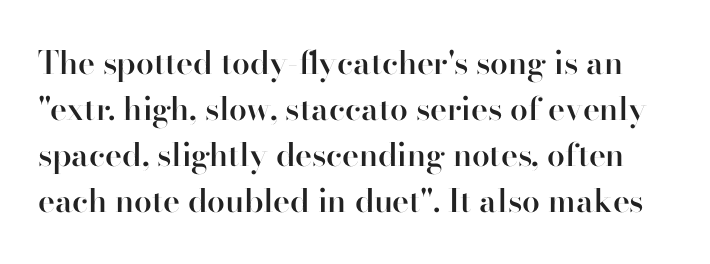
Q: Is the text bold? A: Semi-bold.
Q: Is the text italic (slanted)? A: No, it is upright.
Q: Is the typeface a serif or a sans-serif typeface? A: Sans-serif.
Q: Is the text underlined? A: No.
Q: Is the spacing between letters normal or unusually wide? A: Normal.
Q: Is the spacing between lines tight, normal or loose? A: Normal.
Q: Width (condensed, normal, or wide)? A: Normal.
Q: Stroke contrast? A: High.
Q: x-height? A: Small.
Q: Monospaced? A: No.
